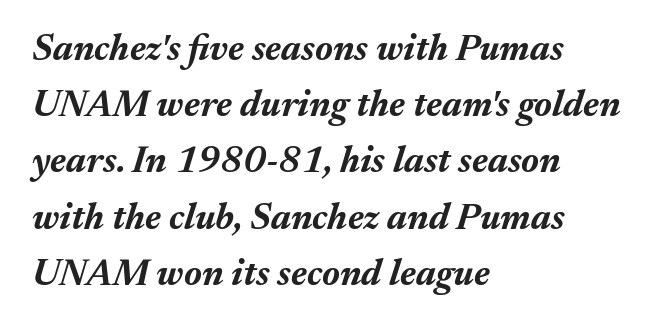
How would I describe the line gaps? Plain and ordinary. The letters sit at their default tracking, neither squeezed nor spread. Has an underline been added? It has not. Heavy, bold letterforms. Would a proofreader flag this as italicized? Yes.
